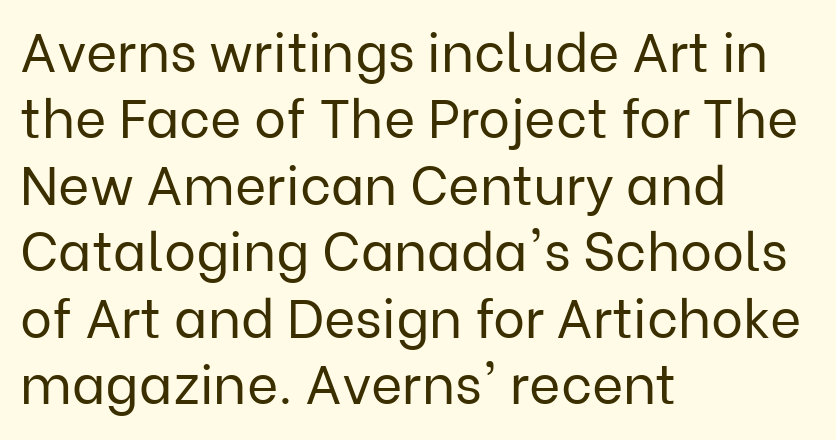
{"serif": "no", "italic": "no", "bold": "no", "weight": "regular", "width": "normal", "stroke_contrast": "low", "x_height": "medium", "monospaced": "no", "underline": "no", "align": "left", "line_spacing_ratio": 1.23, "letter_spacing": "normal", "letter_spacing_em": 0.0, "glyph_px": 54}
